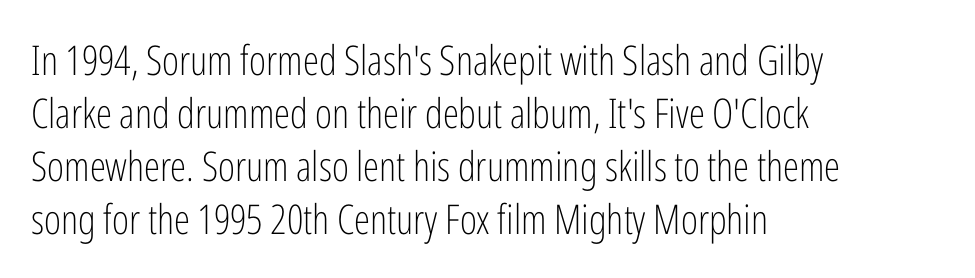
The image shows 41 px light, condensed sans-serif type, upright; set left-aligned, normal line spacing (1.29x), normal letter spacing, not underlined; low stroke contrast and a medium x-height.
